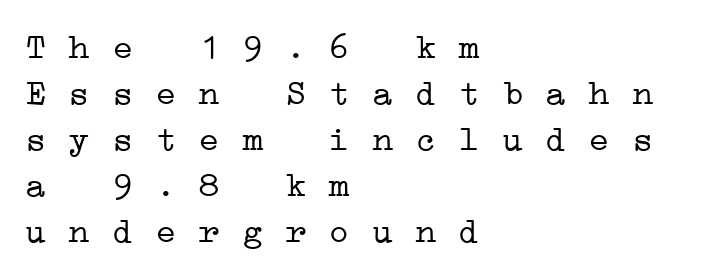
Q: Is the text bold? A: No.
Q: Is the typeface a serif or a sans-serif typeface? A: Serif.
Q: Is the text underlined? A: No.
Q: How is the paragraph aligned? A: Left-aligned.
Q: Is the spacing between letters normal or unusually wide? A: Normal.
Q: Is the spacing between lines tight, normal or loose? A: Normal.
Q: Width (condensed, normal, or wide)? A: Wide.
Q: Stroke contrast? A: Low.
Q: x-height? A: Medium.
Q: Monospaced? A: Yes.
